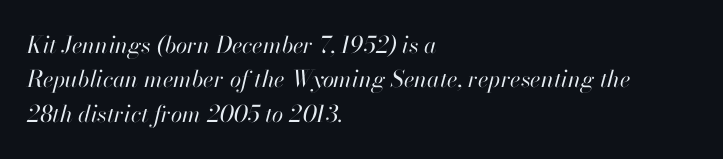
Q: Is the text bold? A: No.
Q: Is the text italic (slanted)? A: Yes, it leans right by about 13 degrees.
Q: Is the text underlined? A: No.
Q: How is the paragraph aligned? A: Left-aligned.
Q: Is the spacing between letters normal or unusually wide? A: Normal.
Q: Is the spacing between lines tight, normal or loose? A: Normal.
